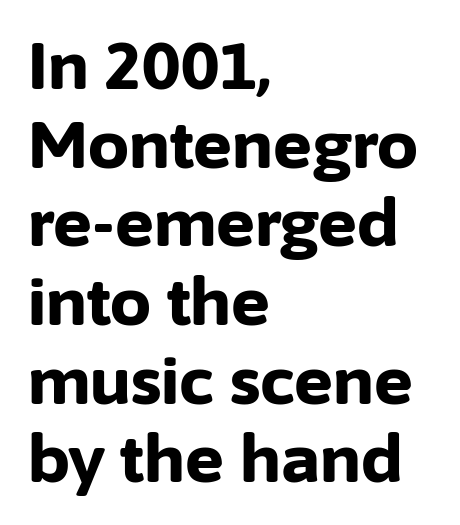
The image shows 65 px bold sans-serif type, upright; set left-aligned, line spacing 1.21x, normal letter spacing, not underlined; low stroke contrast and a medium x-height.
